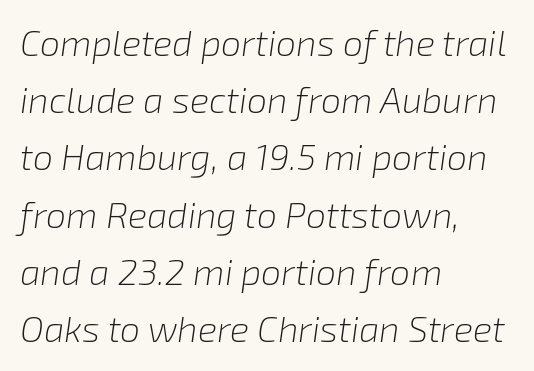
The typesetting does not lean heavy: it is not bold. This sample keeps an unexceptional amount of space between lines. Left-aligned paragraph, ragged on the right. Proportional: the letters do not fall into vertical columns.
